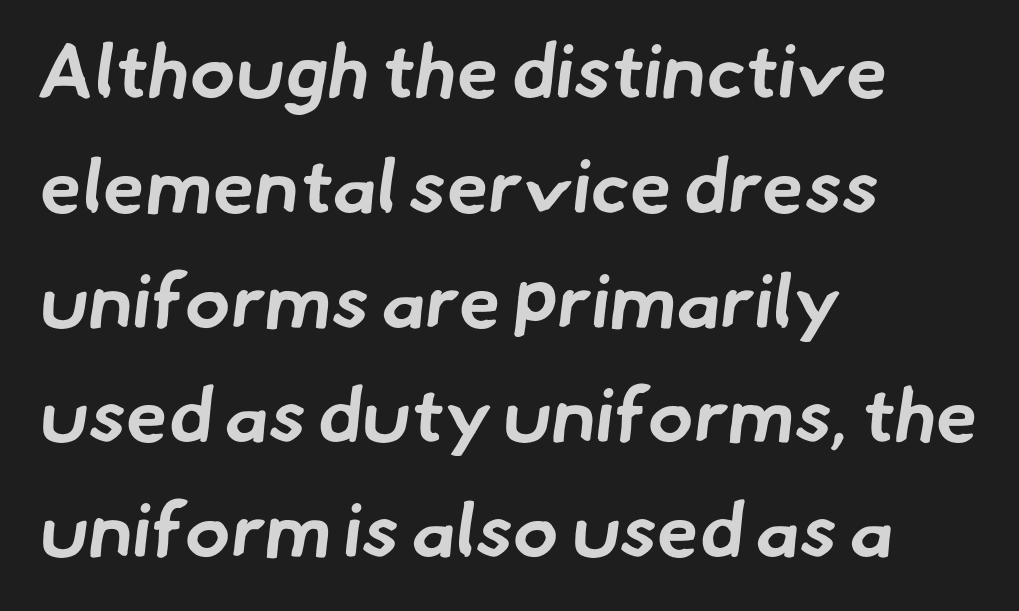
{"serif": "no", "bold": "yes", "weight": "bold", "width": "normal", "stroke_contrast": "low", "x_height": "small", "monospaced": "no", "underline": "no", "align": "left", "line_spacing": "normal", "line_spacing_ratio": 1.51, "letter_spacing": "normal", "letter_spacing_em": 0.0, "glyph_px": 76}
